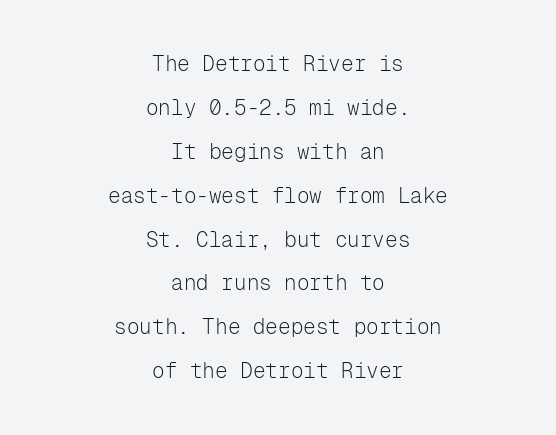
These glyphs show unthickened strokes, regular width or finer. There is no visible air inserted between adjacent glyphs. Beneath every word, the page is bare. The rendering positions every line midway between the sides. Airy leading.
